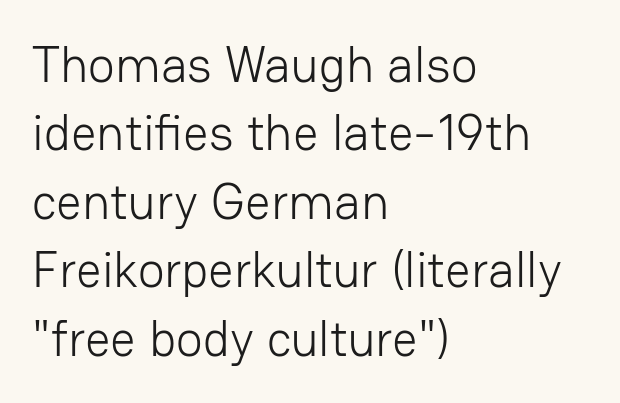
Q: Is the text bold? A: No.
Q: Is the text italic (slanted)? A: No, it is upright.
Q: Is the typeface a serif or a sans-serif typeface? A: Sans-serif.
Q: Is the text underlined? A: No.
Q: How is the paragraph aligned? A: Left-aligned.
Q: Is the spacing between letters normal or unusually wide? A: Normal.
Q: Is the spacing between lines tight, normal or loose? A: Normal.
Q: Width (condensed, normal, or wide)? A: Normal.
Q: Stroke contrast? A: Low.
Q: x-height? A: Medium.
Q: Monospaced? A: No.
